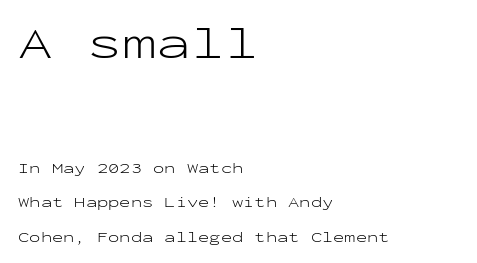
{"serif": "no", "italic": "no", "bold": "no", "weight": "light", "width": "wide", "stroke_contrast": "low", "x_height": "medium", "monospaced": "yes", "underline": "no", "align": "left", "line_spacing": "loose", "line_spacing_ratio": 2.29, "letter_spacing": "normal", "letter_spacing_em": 0.0, "larger_block": "first", "size_ratio": 3.07, "glyph_px": 46}
